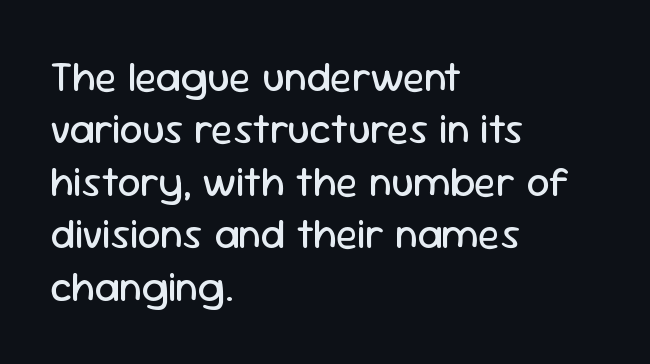
Is the stroke heavy? The answer is a plain regular-or-lighter. Is this a sans? Yes — the strokes have no serifs. Every row of glyphs begins at an identical x-position on the left. Lines of text with bare space underneath. Rendered with straight, roman letterforms. The rendering uses natural spacing where letterforms have individual widths.
